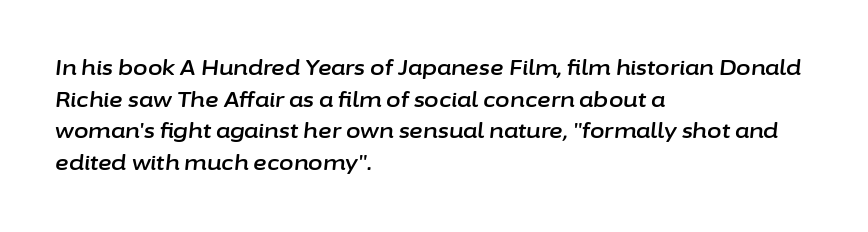
The image shows 21 px text type, italic (leaning right); set left-aligned, normal line spacing (1.51x), normal letter spacing, not underlined.
